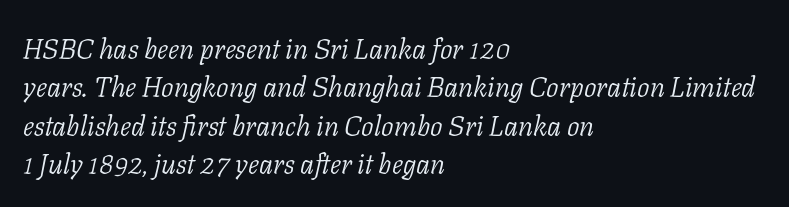
The image shows 28 px light serif type, italic (leaning right); set left-aligned, normal line spacing (1.37x), normal letter spacing, not underlined; low stroke contrast and a medium x-height.
